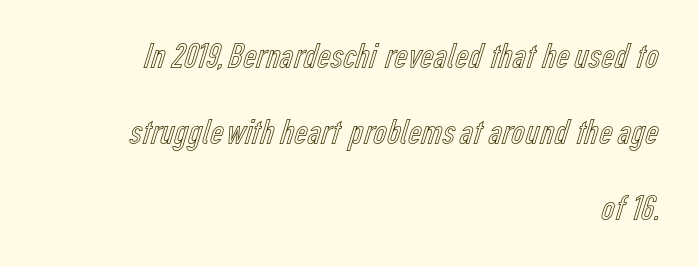
Notice how the passage keeps a crisp vertical edge on the right only. You could fit nearly another row in the gap between these rows. The rendering uses natural spacing where letterforms have individual widths. Nobody touched the tracking dial on this one. Beneath every word, the page is bare.
